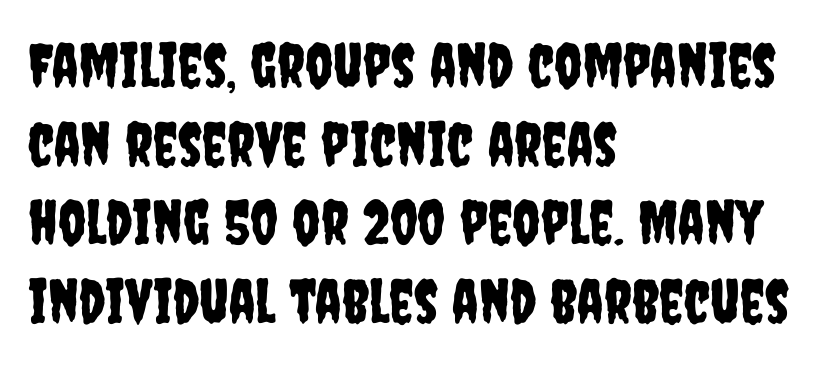
The image shows 61 px condensed sans-serif type, upright; set left-aligned, normal line spacing (1.29x), normal letter spacing, not underlined; low stroke contrast and a large x-height.
